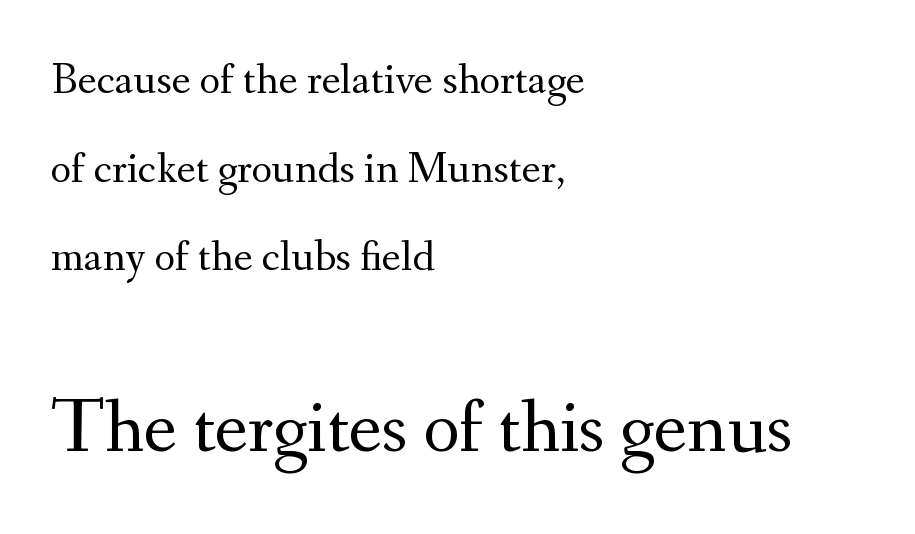
Q: Is the text bold? A: No.
Q: Is the text italic (slanted)? A: No, it is upright.
Q: Is the typeface a serif or a sans-serif typeface? A: Serif.
Q: Is the text underlined? A: No.
Q: How is the paragraph aligned? A: Left-aligned.
Q: Is the spacing between letters normal or unusually wide? A: Normal.
Q: Is the spacing between lines tight, normal or loose? A: Loose.
Q: Which block of text is set in a larger size, the first (top) or the second (bottom)? A: The second (bottom) one.
Q: Width (condensed, normal, or wide)? A: Normal.
Q: Stroke contrast? A: Medium.
Q: x-height? A: Small.
Q: Monospaced? A: No.
